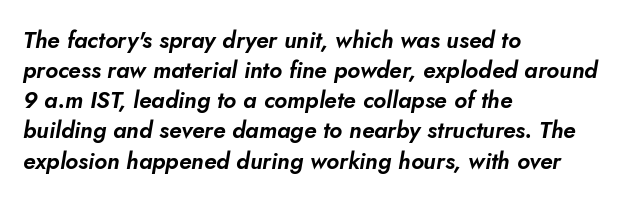
Q: Is the text italic (slanted)? A: Yes, it leans right by about 10 degrees.
Q: Is the text underlined? A: No.
Q: How is the paragraph aligned? A: Left-aligned.
Q: Is the spacing between letters normal or unusually wide? A: Normal.
Q: Is the spacing between lines tight, normal or loose? A: Normal.
